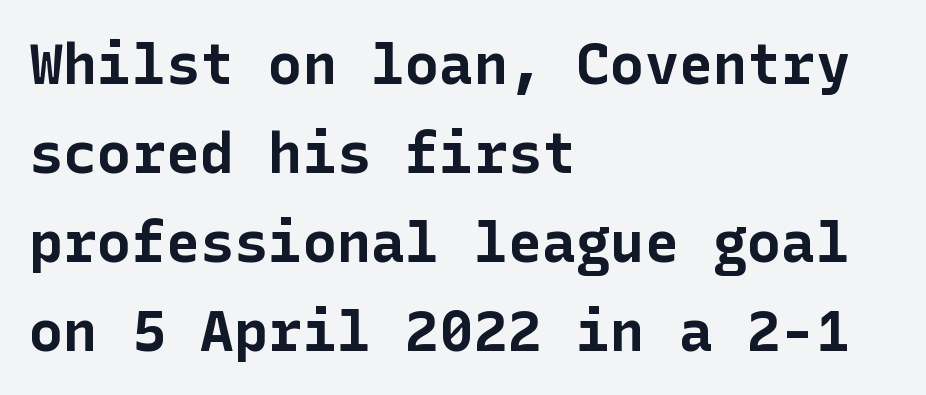
{"serif": "no", "italic": "no", "bold": "yes", "weight": "bold", "width": "normal", "stroke_contrast": "low", "x_height": "medium", "underline": "no", "align": "left", "line_spacing": "normal", "line_spacing_ratio": 1.56, "letter_spacing": "normal", "letter_spacing_em": 0.0, "glyph_px": 57}
